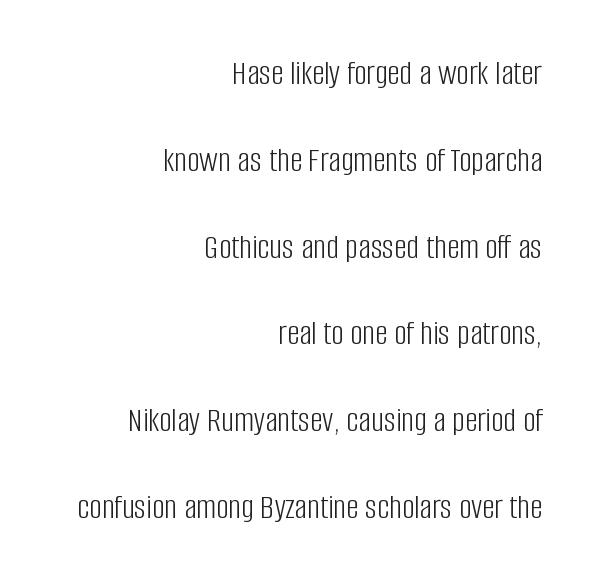
Q: Is the text bold? A: No.
Q: Is the text italic (slanted)? A: No, it is upright.
Q: Is the typeface a serif or a sans-serif typeface? A: Sans-serif.
Q: Is the text underlined? A: No.
Q: How is the paragraph aligned? A: Right-aligned.
Q: Is the spacing between letters normal or unusually wide? A: Normal.
Q: Is the spacing between lines tight, normal or loose? A: Loose.
Q: Width (condensed, normal, or wide)? A: Condensed.
Q: Stroke contrast? A: Low.
Q: x-height? A: Large.
Q: Monospaced? A: No.
